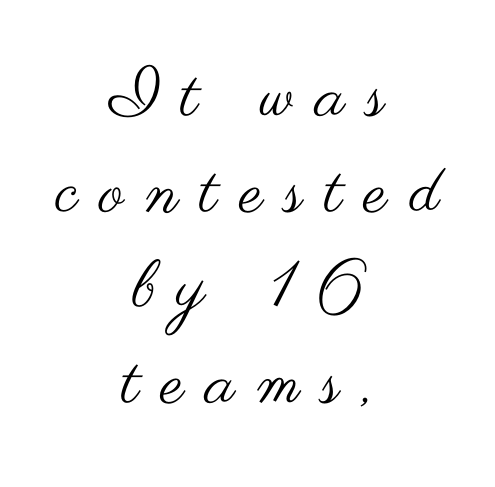
The image shows 66 px regular-weight, wide sans-serif type; set centered, normal line spacing (1.45x), unusually wide letter spacing (+0.33 em), not underlined; medium stroke contrast and a small x-height.
